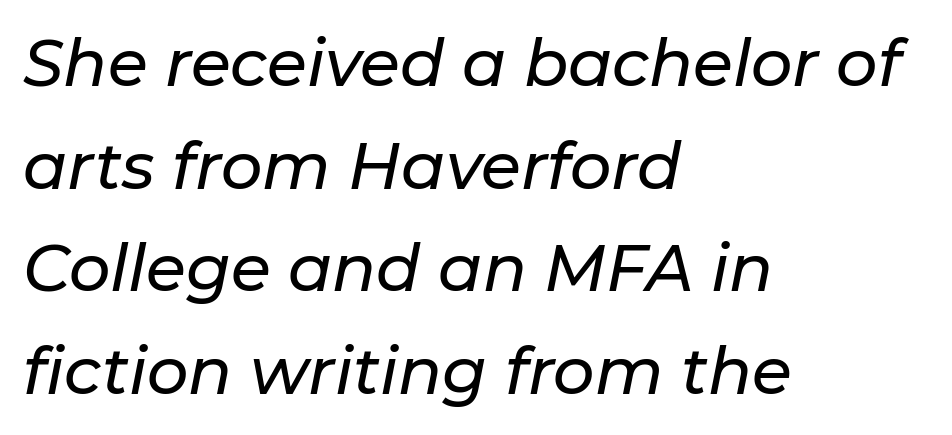
{"italic": "yes", "lean": "right", "slant_degrees": 11, "width": "normal", "stroke_contrast": "low", "x_height": "medium", "monospaced": "no", "underline": "no", "align": "left", "line_spacing": "normal", "line_spacing_ratio": 1.58, "letter_spacing": "normal", "letter_spacing_em": 0.0, "glyph_px": 65}
